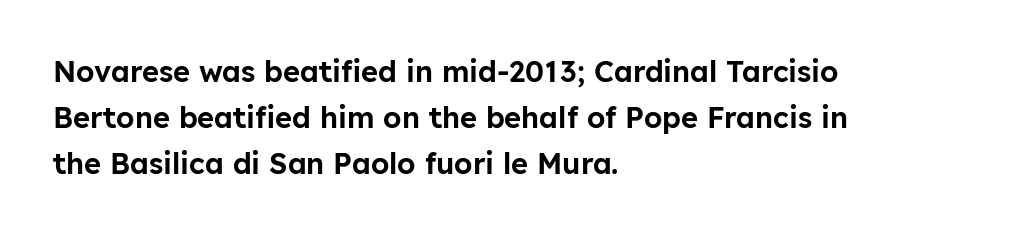
The image shows 29 px sans-serif type, upright; set left-aligned, normal line spacing (1.58x), normal letter spacing, not underlined; low stroke contrast and a medium x-height.
